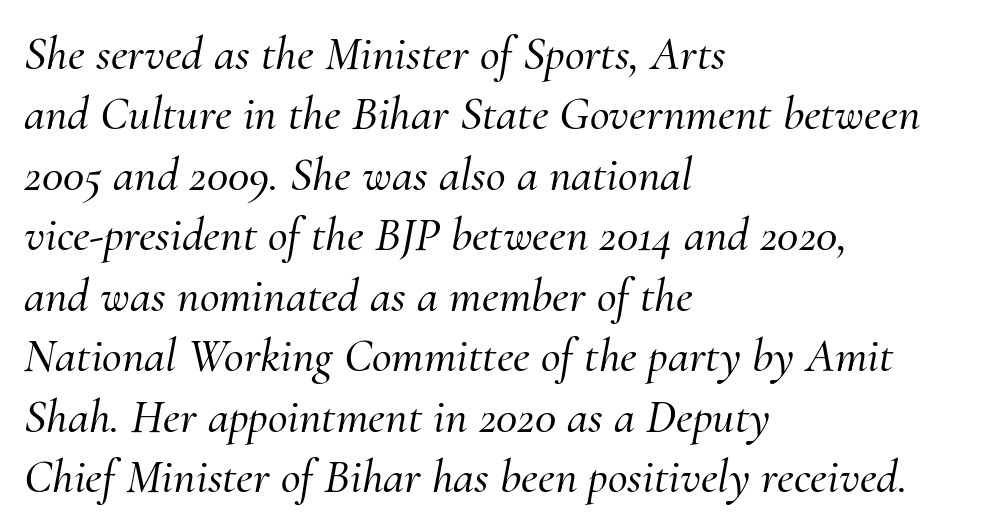
{"serif": "yes", "italic": "yes", "lean": "right", "slant_degrees": 10, "width": "normal", "stroke_contrast": "medium", "x_height": "small", "monospaced": "no", "underline": "no", "align": "left", "line_spacing": "normal", "line_spacing_ratio": 1.26, "letter_spacing": "normal", "letter_spacing_em": 0.0, "glyph_px": 48}
